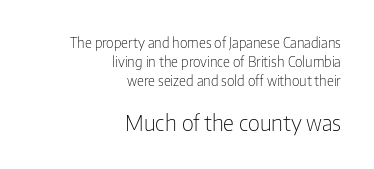
The image shows 22 px text type, upright; set right-aligned, normal line spacing (1.36x), normal letter spacing, not underlined; the second (bottom) block is 1.57x larger.
